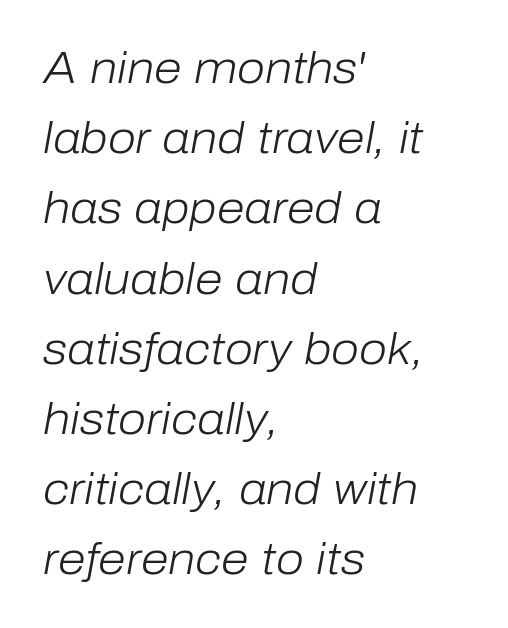
Q: Is the text bold? A: No.
Q: Is the text italic (slanted)? A: Yes, it leans right by about 10 degrees.
Q: Is the text underlined? A: No.
Q: How is the paragraph aligned? A: Left-aligned.
Q: Is the spacing between letters normal or unusually wide? A: Normal.
Q: Is the spacing between lines tight, normal or loose? A: Normal.
Q: Width (condensed, normal, or wide)? A: Normal.
Q: Stroke contrast? A: Low.
Q: x-height? A: Medium.
Q: Monospaced? A: No.
